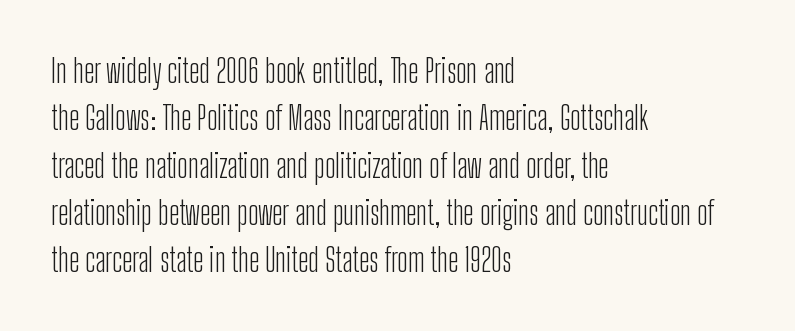
Q: Is the text bold? A: No.
Q: Is the text italic (slanted)? A: No, it is upright.
Q: Is the typeface a serif or a sans-serif typeface? A: Sans-serif.
Q: Is the text underlined? A: No.
Q: How is the paragraph aligned? A: Left-aligned.
Q: Is the spacing between letters normal or unusually wide? A: Normal.
Q: Is the spacing between lines tight, normal or loose? A: Normal.
Q: Width (condensed, normal, or wide)? A: Condensed.
Q: Stroke contrast? A: Low.
Q: x-height? A: Medium.
Q: Monospaced? A: No.
